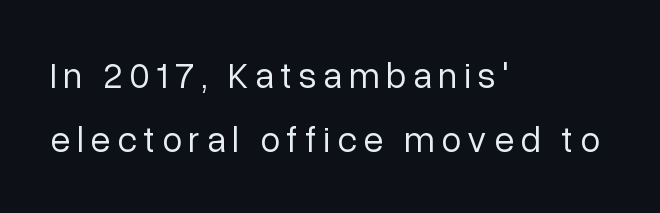
{"serif": "no", "italic": "no", "bold": "no", "weight": "regular", "width": "normal", "stroke_contrast": "low", "x_height": "medium", "monospaced": "no", "underline": "no", "align": "left", "line_spacing_ratio": 1.78, "glyph_px": 36}
